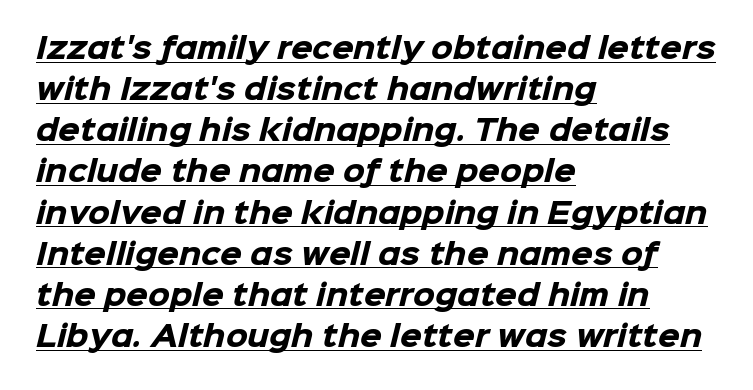
Looks like regular typesetting: each glyph gets only the width it needs. The passage shown is underscored from start to finish. Alignment: flush left. Baseline-to-baseline distance is the conventional proportion of letter height. Classification — sans serif.
